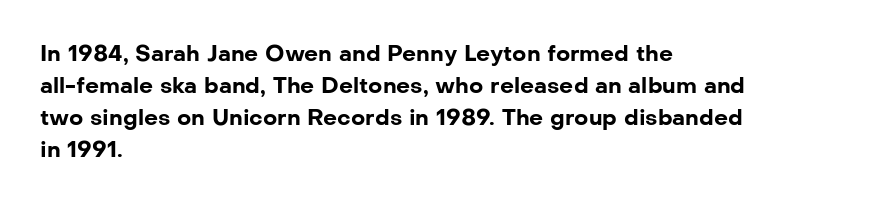
The image shows 22 px bold type, upright; set left-aligned, normal line spacing (1.45x), normal letter spacing, not underlined.
